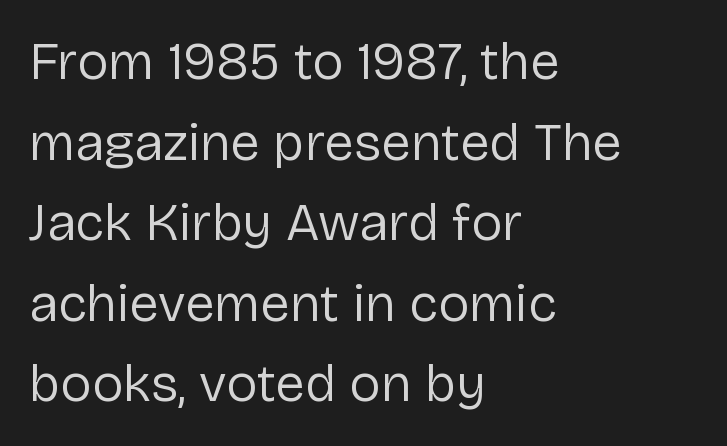
Q: Is the text bold? A: No.
Q: Is the text italic (slanted)? A: No, it is upright.
Q: Is the typeface a serif or a sans-serif typeface? A: Sans-serif.
Q: Is the text underlined? A: No.
Q: How is the paragraph aligned? A: Left-aligned.
Q: Is the spacing between letters normal or unusually wide? A: Normal.
Q: Is the spacing between lines tight, normal or loose? A: Normal.
Q: Width (condensed, normal, or wide)? A: Normal.
Q: Stroke contrast? A: Low.
Q: x-height? A: Medium.
Q: Monospaced? A: No.
